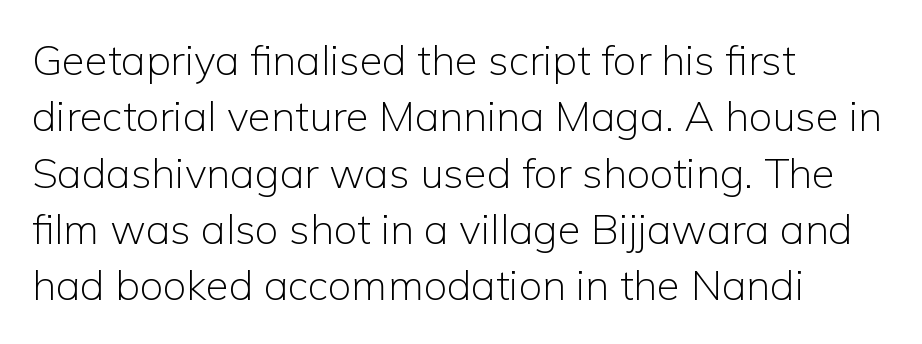
{"serif": "no", "italic": "no", "bold": "no", "weight": "light", "width": "normal", "stroke_contrast": "low", "x_height": "medium", "monospaced": "no", "underline": "no", "align": "left", "line_spacing": "normal", "line_spacing_ratio": 1.34, "letter_spacing": "normal", "letter_spacing_em": 0.0, "glyph_px": 42}
